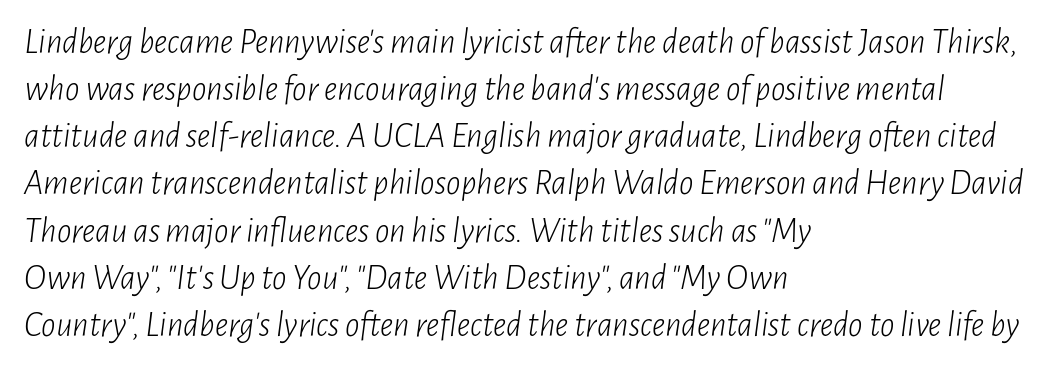
Stem width sits at or under what a default text font uses. The whole block is typeset with a tilt. Leading matches the norm, producing a regular column. This sample has the flowing, uneven cadence of proportional lettering. Each word holds together tightly as a unit, with standard inter-letter gaps. Underlining? Definitely not there.
